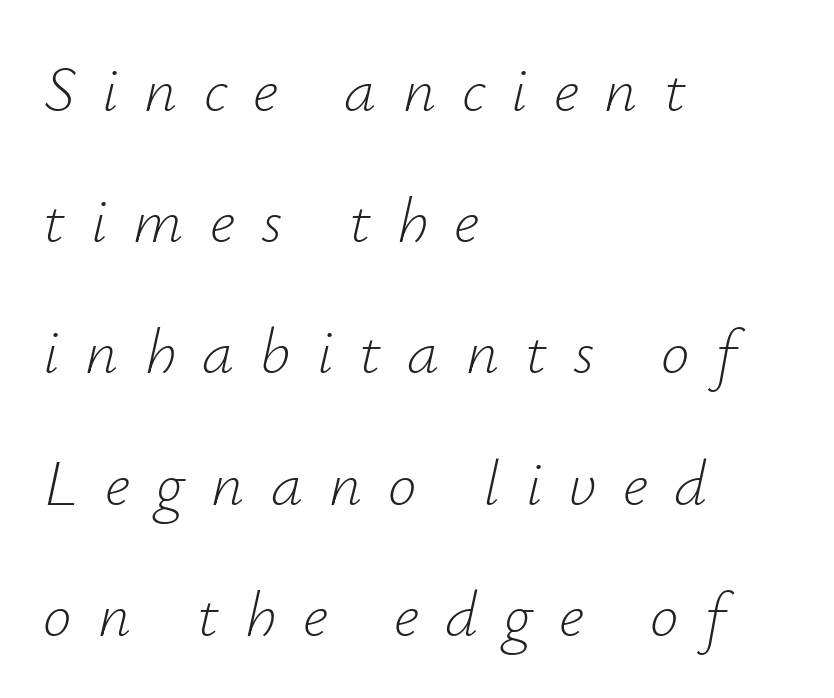
The image shows 64 px light type, italic (leaning right); set left-aligned, loose line spacing (2.05x), unusually wide letter spacing (+0.41 em), not underlined; low stroke contrast and a small x-height.
